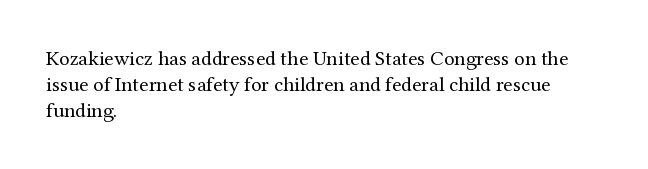
The image shows 21 px text type, upright; set left-aligned, line spacing 1.23x, normal letter spacing, not underlined.
